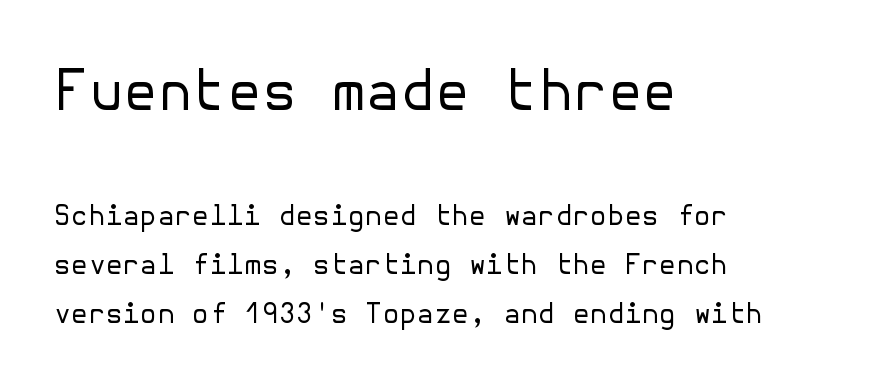
The image shows 56 px regular-weight sans-serif type, upright; set left-aligned, line spacing 1.75x, normal letter spacing, not underlined; the first (top) block is 2.0x larger; low stroke contrast and a medium x-height.
